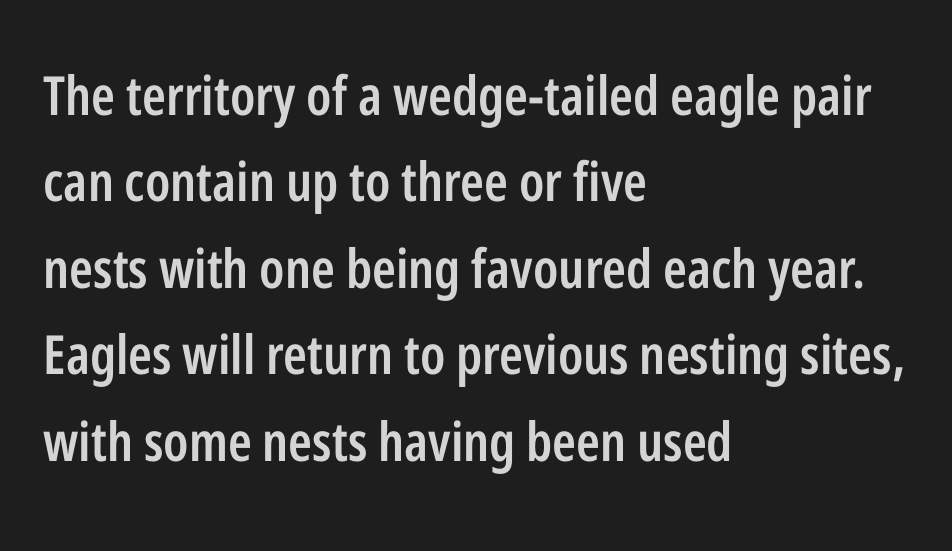
{"serif": "no", "italic": "no", "bold": "semi", "weight": "semibold", "width": "condensed", "stroke_contrast": "low", "x_height": "medium", "monospaced": "no", "underline": "no", "align": "left", "line_spacing": "normal", "line_spacing_ratio": 1.6, "letter_spacing": "normal", "letter_spacing_em": 0.0, "glyph_px": 54}
